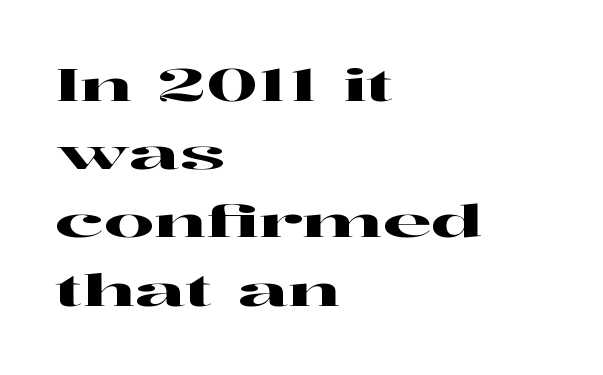
Q: Is the text italic (slanted)? A: No, it is upright.
Q: Is the typeface a serif or a sans-serif typeface? A: Serif.
Q: Is the text underlined? A: No.
Q: How is the paragraph aligned? A: Left-aligned.
Q: Is the spacing between letters normal or unusually wide? A: Normal.
Q: Is the spacing between lines tight, normal or loose? A: Normal.
Q: Width (condensed, normal, or wide)? A: Wide.
Q: Stroke contrast? A: High.
Q: x-height? A: Medium.
Q: Monospaced? A: No.
